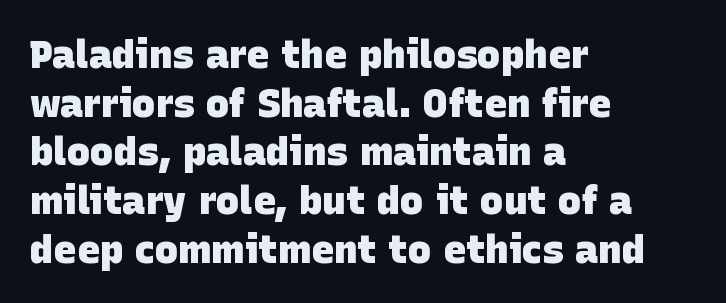
Does extra space separate the letters? No, they use regular spacing. Students, this is bold: see how much ink each stroke carries. Here the designer chose a conventional face with non-uniform glyph widths. Is this a sans? Yes — the strokes have no serifs. The text block is weighted toward the left margin, trailing off unevenly rightward. A bare baseline throughout the passage.
